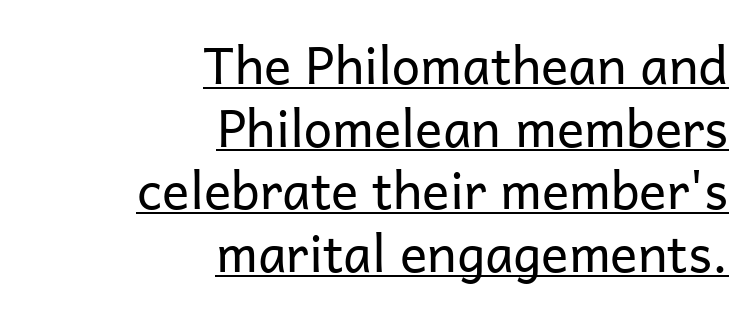
Caption: lettering with a line underneath. You can tell from the bare stems that sans-serif type was used. Is this a heavy cut? Hardly; it is regular or lighter. Upright lettering throughout. The rendering uses natural spacing where letterforms have individual widths. This sample is right-justified, so line beginnings fall wherever the words allow.
